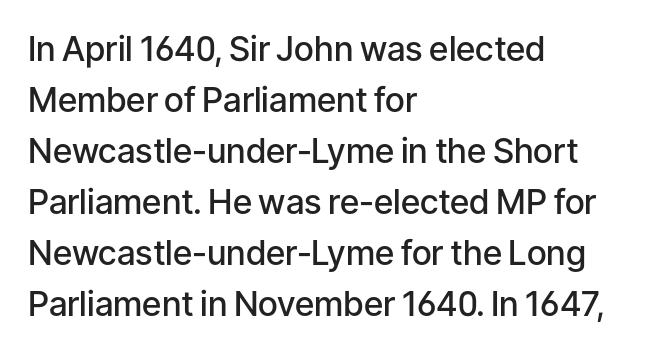
Looks like regular typesetting: each glyph gets only the width it needs. Regarding serifs, this sample does without them. Do the letters lean? They stand straight. Successive baselines arrive at the customary interval. Look at the tracking — it's just the regular setting, nothing added.
